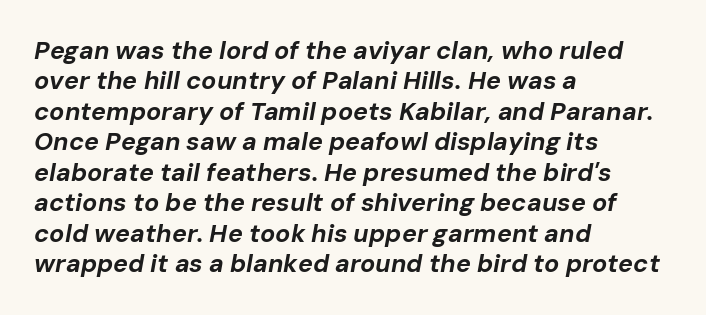
Q: Is the text bold? A: Yes.
Q: Is the text italic (slanted)? A: Yes, it leans right by about 10 degrees.
Q: Is the text underlined? A: No.
Q: How is the paragraph aligned? A: Left-aligned.
Q: Is the spacing between letters normal or unusually wide? A: Normal.
